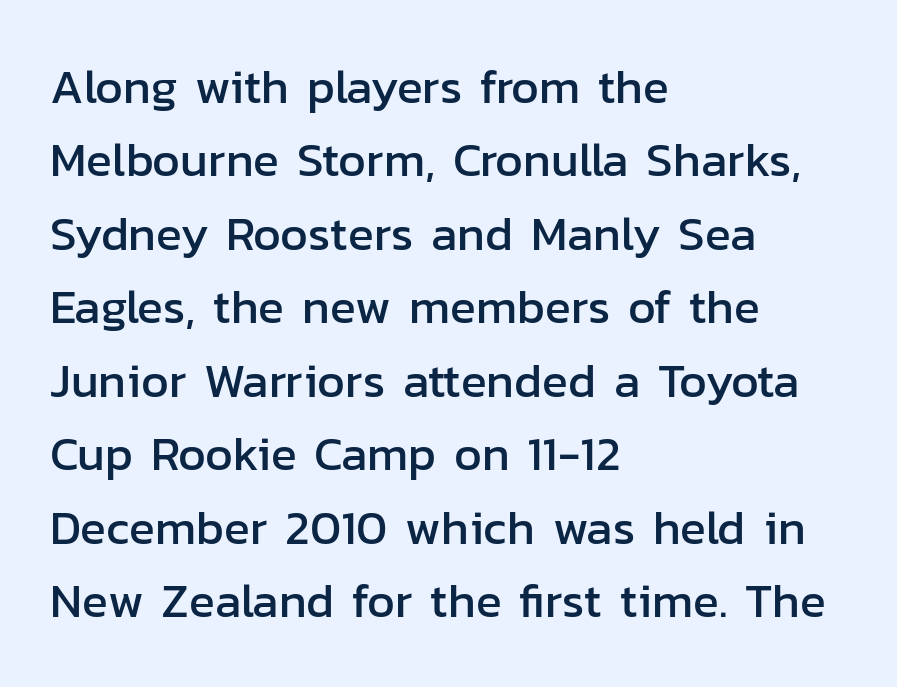
Q: Is the text italic (slanted)? A: No, it is upright.
Q: Is the typeface a serif or a sans-serif typeface? A: Sans-serif.
Q: Is the text underlined? A: No.
Q: How is the paragraph aligned? A: Left-aligned.
Q: Is the spacing between letters normal or unusually wide? A: Normal.
Q: Is the spacing between lines tight, normal or loose? A: Normal.
Q: Width (condensed, normal, or wide)? A: Normal.
Q: Stroke contrast? A: Low.
Q: x-height? A: Medium.
Q: Monospaced? A: No.
